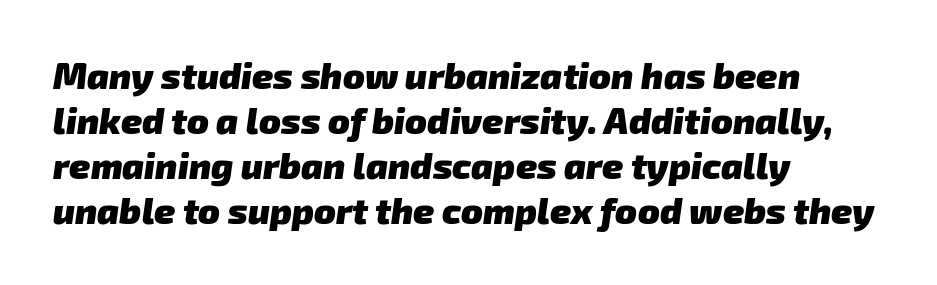
The image shows 36 px heavy sans-serif type; set left-aligned, normal line spacing (1.25x), normal letter spacing, not underlined; low stroke contrast and a medium x-height.
